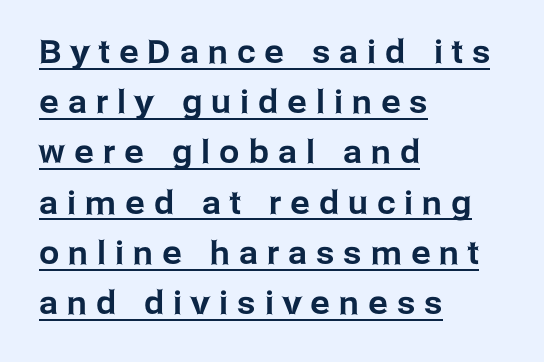
The letters advance in unequal steps, a hallmark of proportional type. Do the letters lean? They stand straight. Honestly, the underline is the first thing you notice here. The typesetter chose a ragged-right arrangement here.
